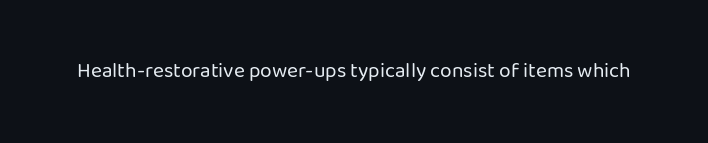
{"italic": "no", "bold": "no", "underline": "no", "letter_spacing": "normal", "letter_spacing_em": 0.0, "glyph_px": 21}
